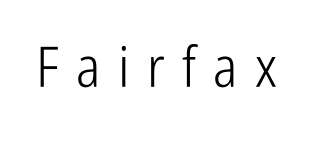
The image shows 56 px light, condensed sans-serif type, upright; set unusually wide letter spacing (+0.31 em), not underlined; low stroke contrast and a medium x-height.
